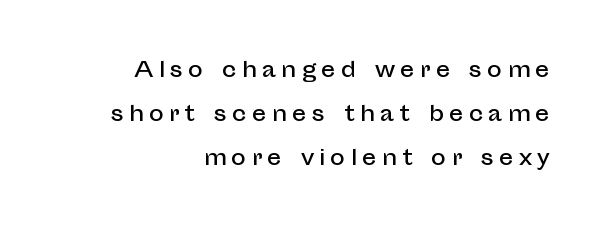
Descenders hang freely into open space. Horizontal alignment here is rightward, an uncommon choice for prose. This sample uses an upright cut, with every glyph sitting square on the baseline. Honestly, the letter spacing is so wide it's the main thing you notice. In terms of leading, this rendering errs on the spacious side.
